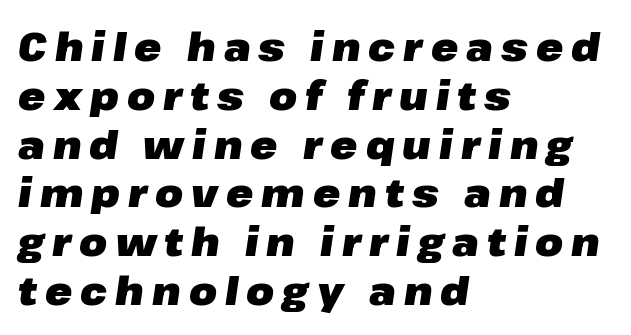
{"italic": "yes", "lean": "right", "slant_degrees": 8, "bold": "yes", "weight": "heavy", "width": "normal", "stroke_contrast": "low", "x_height": "medium", "monospaced": "no", "underline": "no", "align": "left", "line_spacing_ratio": 1.22, "letter_spacing": "wide", "letter_spacing_em": 0.2, "glyph_px": 40}
